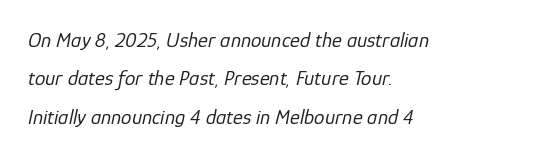
{"italic": "yes", "lean": "right", "slant_degrees": 12, "bold": "no", "underline": "no", "align": "left", "line_spacing_ratio": 1.83, "letter_spacing": "normal", "letter_spacing_em": 0.0, "glyph_px": 21}
